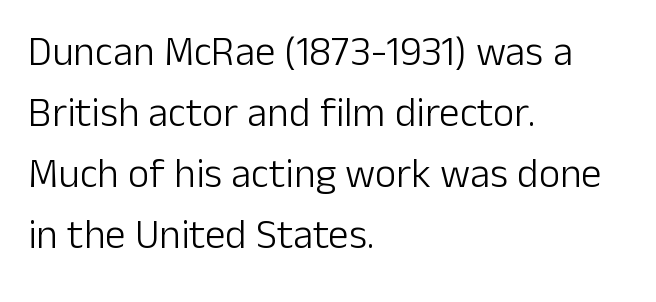
In terms of posture, this sample is upright. The rendering anchors every line to the left-hand side. Characters follow at the spacing the type designer built in. Vertical stems look standard width or narrower in stroke.
